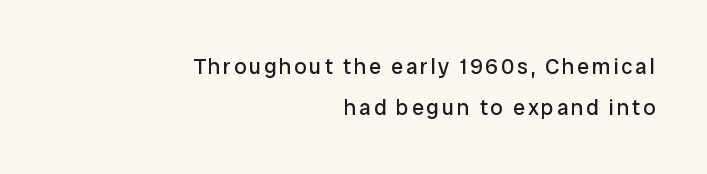
Q: Is the text bold? A: No.
Q: Is the text italic (slanted)? A: No, it is upright.
Q: Is the text underlined? A: No.
Q: How is the paragraph aligned? A: Right-aligned.
